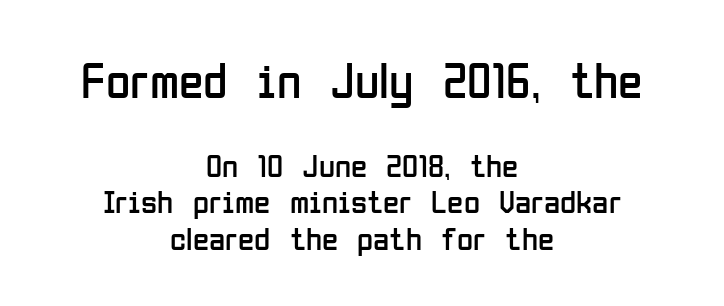
Q: Is the text bold? A: No.
Q: Is the text italic (slanted)? A: No, it is upright.
Q: Is the typeface a serif or a sans-serif typeface? A: Sans-serif.
Q: Is the text underlined? A: No.
Q: How is the paragraph aligned? A: Centered.
Q: Is the spacing between letters normal or unusually wide? A: Normal.
Q: Is the spacing between lines tight, normal or loose? A: Tight.
Q: Which block of text is set in a larger size, the first (top) or the second (bottom)? A: The first (top) one.
Q: Width (condensed, normal, or wide)? A: Condensed.
Q: Stroke contrast? A: Low.
Q: x-height? A: Medium.
Q: Monospaced? A: No.
